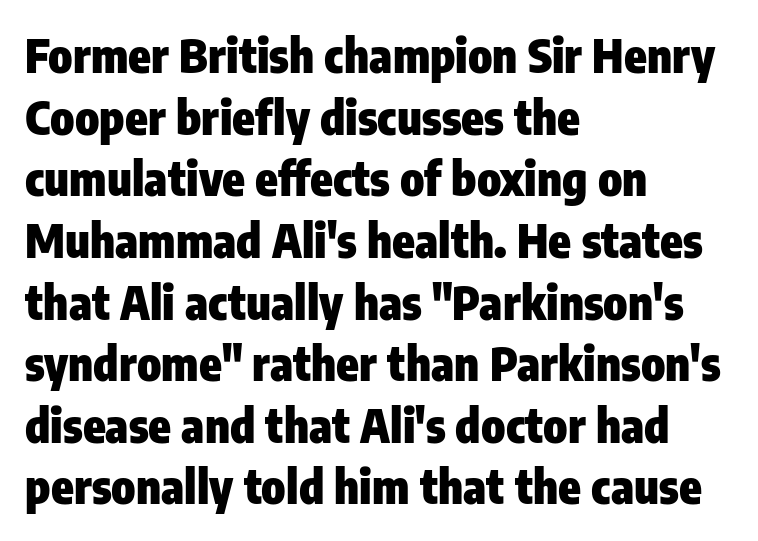
{"serif": "no", "italic": "no", "bold": "yes", "weight": "heavy", "width": "condensed", "stroke_contrast": "low", "x_height": "medium", "monospaced": "no", "underline": "no", "align": "left", "line_spacing": "normal", "line_spacing_ratio": 1.34, "letter_spacing": "normal", "letter_spacing_em": 0.0, "glyph_px": 46}
